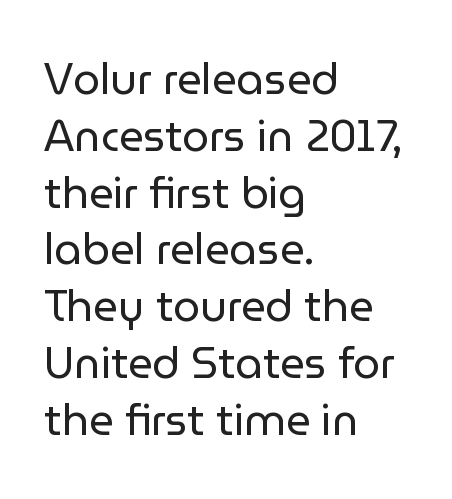
You could not count columns in this text — the font is proportionally spaced. The type sits square on the baseline with zero lean. Decoration check: the copy has no underline. One-word summary of the alignment: left. Does the type have serifs? No, each stem ends abruptly. The font sits on the lighter half of the weight spectrum, regular included.
